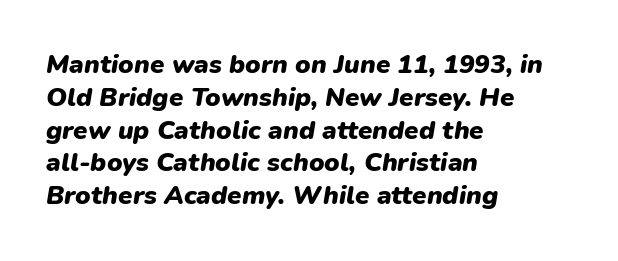
{"italic": "yes", "lean": "right", "slant_degrees": 9, "bold": "yes", "underline": "no", "align": "left", "line_spacing": "normal", "line_spacing_ratio": 1.26, "letter_spacing": "normal", "letter_spacing_em": 0.0, "glyph_px": 26}
